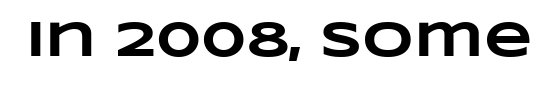
Looks like regular typesetting: each glyph gets only the width it needs. The string is rendered with underlining switched off. The letterforms sit shoulder to shoulder at normal distance. What weight is shown? A full bold with thick strokes.
